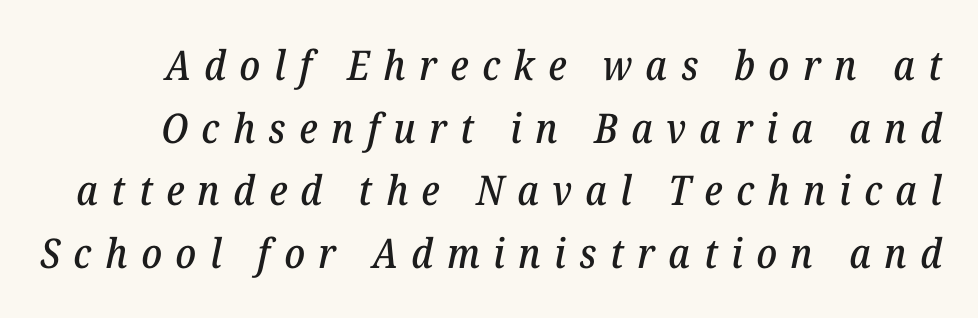
The string is rendered with underlining switched off. A serif font was chosen for this passage. Note the varied advance widths — an 'i' is clearly narrower than an 'm'. The face used here has a pronounced slope to its letters. The rendering inserts visible extra space after every character.
